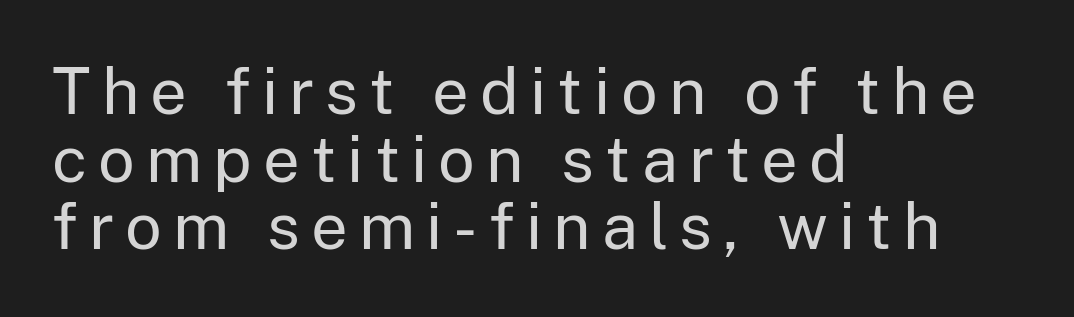
Q: Is the text bold? A: No.
Q: Is the text italic (slanted)? A: No, it is upright.
Q: Is the typeface a serif or a sans-serif typeface? A: Sans-serif.
Q: Is the text underlined? A: No.
Q: How is the paragraph aligned? A: Left-aligned.
Q: Is the spacing between lines tight, normal or loose? A: Tight.
Q: Width (condensed, normal, or wide)? A: Normal.
Q: Stroke contrast? A: Low.
Q: x-height? A: Medium.
Q: Monospaced? A: No.
